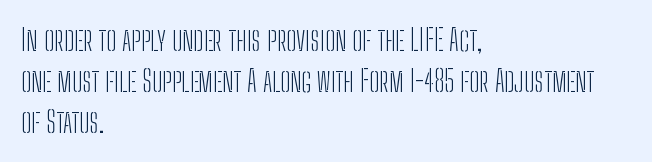
The image shows 30 px light, condensed sans-serif type, upright; set left-aligned, normal line spacing (1.37x), normal letter spacing, not underlined; low stroke contrast and a medium x-height.
